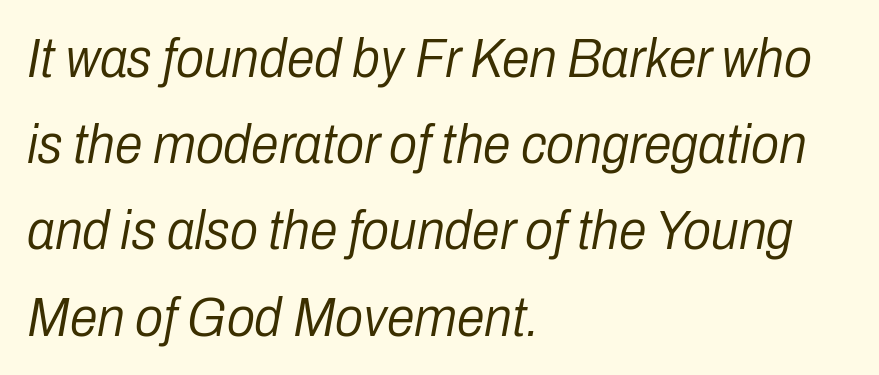
{"italic": "yes", "lean": "right", "slant_degrees": 10, "bold": "no", "weight": "light", "width": "condensed", "stroke_contrast": "low", "x_height": "medium", "monospaced": "no", "underline": "no", "align": "left", "line_spacing": "normal", "line_spacing_ratio": 1.54, "letter_spacing": "normal", "letter_spacing_em": 0.0, "glyph_px": 56}
